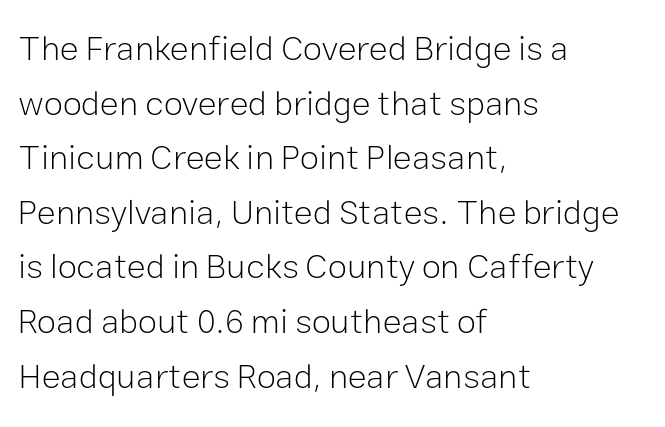
{"serif": "no", "italic": "no", "bold": "no", "weight": "light", "width": "normal", "stroke_contrast": "low", "x_height": "medium", "monospaced": "no", "underline": "no", "align": "left", "line_spacing": "normal", "line_spacing_ratio": 1.56, "letter_spacing": "normal", "letter_spacing_em": 0.0, "glyph_px": 35}
